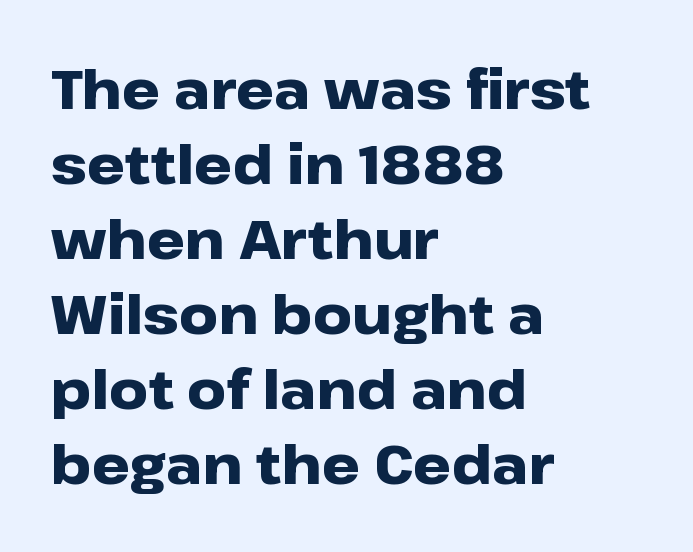
Q: Is the text bold? A: Yes.
Q: Is the text italic (slanted)? A: No, it is upright.
Q: Is the typeface a serif or a sans-serif typeface? A: Sans-serif.
Q: Is the text underlined? A: No.
Q: How is the paragraph aligned? A: Left-aligned.
Q: Is the spacing between letters normal or unusually wide? A: Normal.
Q: Is the spacing between lines tight, normal or loose? A: Normal.
Q: Width (condensed, normal, or wide)? A: Wide.
Q: Stroke contrast? A: Low.
Q: x-height? A: Medium.
Q: Monospaced? A: No.
